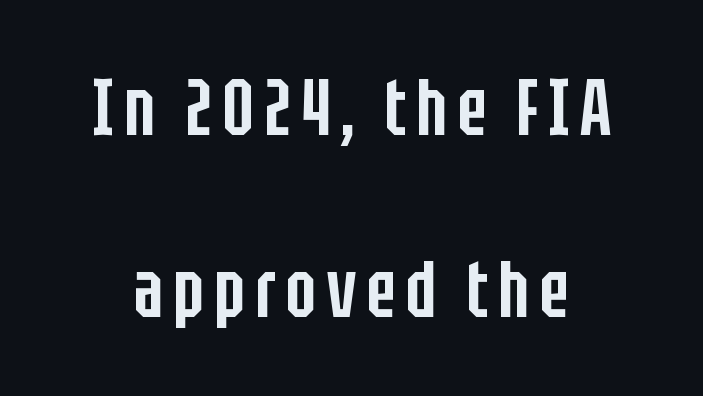
Observe the absence of serifs on each vertical stroke in this sample. Each letter keeps its own natural width here, so spacing adapts to shape. Beneath every word, the page is bare. The typesetting leans somewhat heavy: a semibold.
